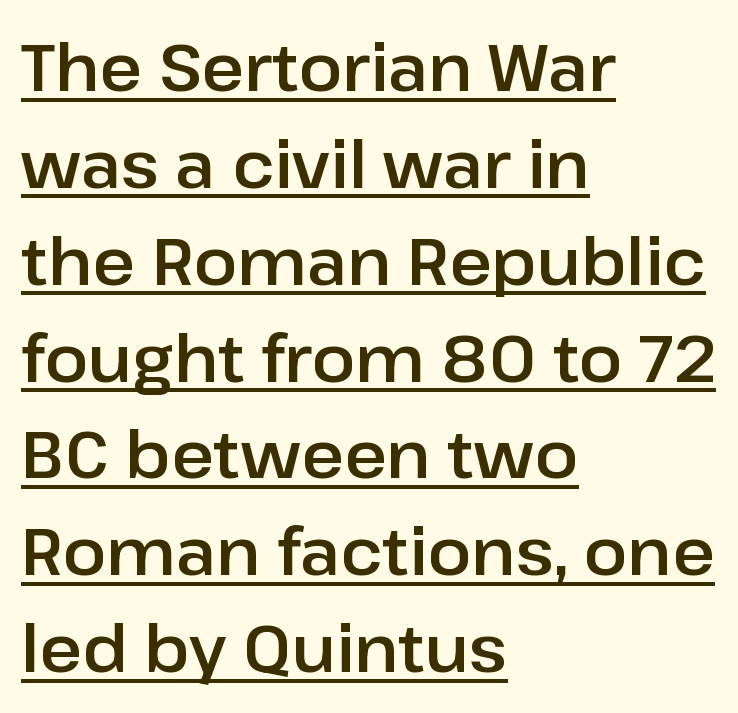
Successive baselines arrive at the customary interval. The letters advance in unequal steps, a hallmark of proportional type. Underlined type. All the whitespace from short lines collects on the right.
